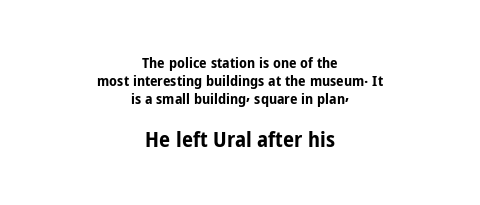
Check under the words: just untouched page. Type size steps up from the first block to the second. Glyph-to-glyph distance matches everyday printed text. Caption: multi-line text, centered on the measure. Posture: upright roman. Typographic density is high because the face is bold.
